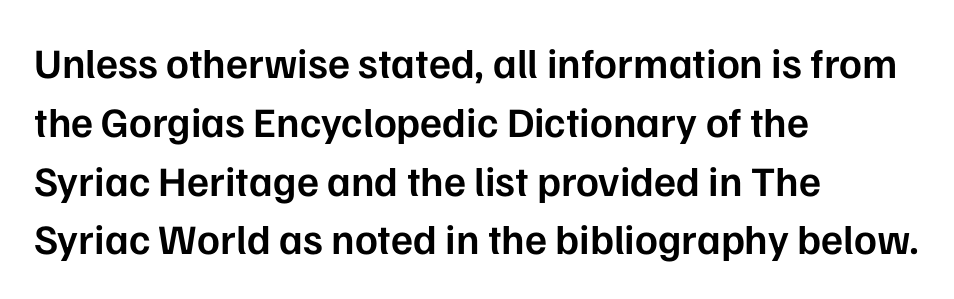
The ragged edge is on the right, which tells us the setting is flush left. How heavy is the stroke? Medium-heavy — a semibold, shy of bold. Character widths vary here, with narrow letters taking less room than wide ones. Vertically, the passage feels balanced, rows spaced as you'd expect. Is this a sans? Yes — the strokes have no serifs.
